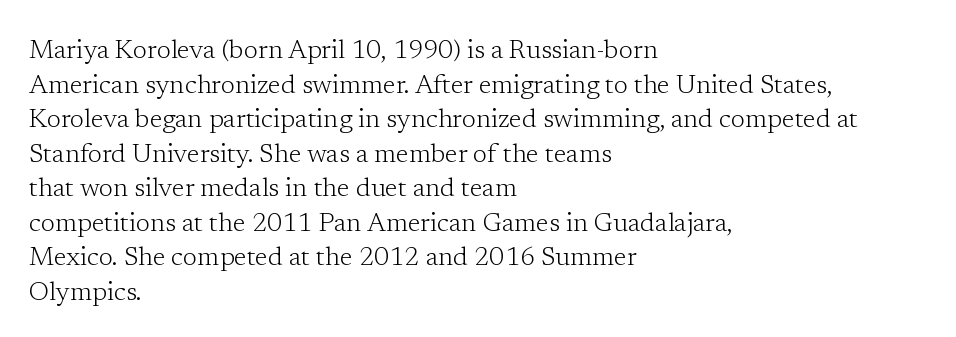
Q: Is the text bold? A: No.
Q: Is the text italic (slanted)? A: No, it is upright.
Q: Is the text underlined? A: No.
Q: How is the paragraph aligned? A: Left-aligned.
Q: Is the spacing between letters normal or unusually wide? A: Normal.
Q: Is the spacing between lines tight, normal or loose? A: Normal.
